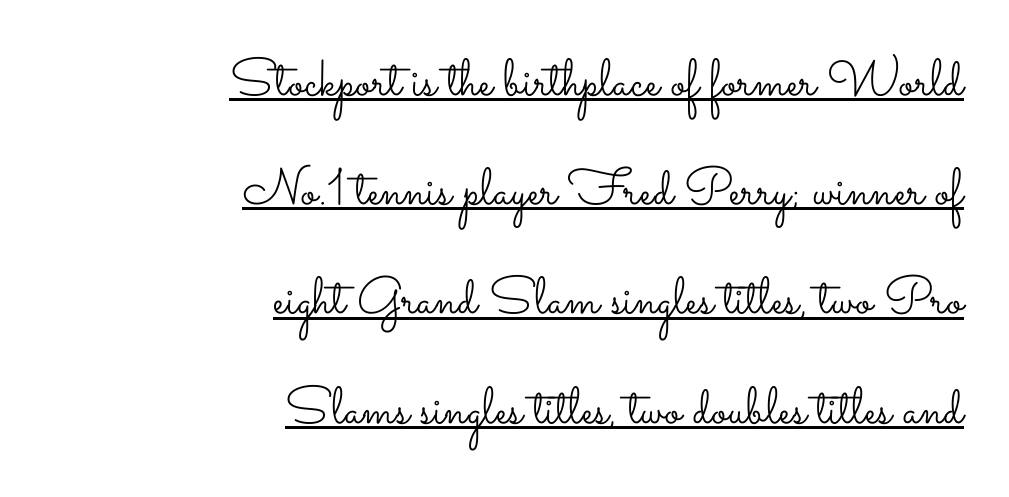
Loosely led — the rows are spread out. Is there an underline? Yes — a line sits under the letters. Glyph-to-glyph distance matches everyday printed text. The passage shown is not bold in any degree. If you drew a ruler down the right edge, every line would touch it.
